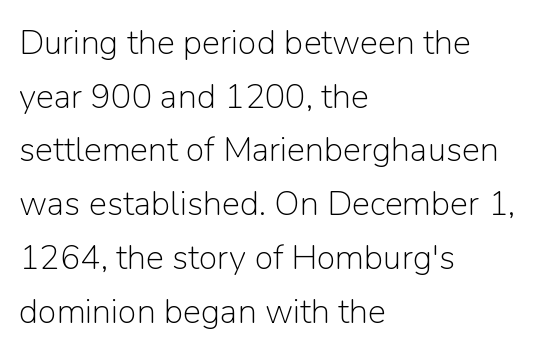
Q: Is the text bold? A: No.
Q: Is the text italic (slanted)? A: No, it is upright.
Q: Is the typeface a serif or a sans-serif typeface? A: Sans-serif.
Q: Is the text underlined? A: No.
Q: How is the paragraph aligned? A: Left-aligned.
Q: Is the spacing between letters normal or unusually wide? A: Normal.
Q: Is the spacing between lines tight, normal or loose? A: Normal.
Q: Width (condensed, normal, or wide)? A: Normal.
Q: Stroke contrast? A: Low.
Q: x-height? A: Medium.
Q: Monospaced? A: No.
